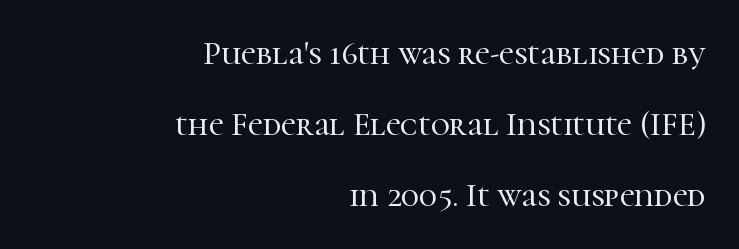
{"serif": "yes", "italic": "no", "width": "normal", "stroke_contrast": "high", "x_height": "medium", "monospaced": "no", "underline": "no", "align": "right", "line_spacing": "loose", "line_spacing_ratio": 2.15, "letter_spacing": "normal", "letter_spacing_em": 0.0, "glyph_px": 33}
